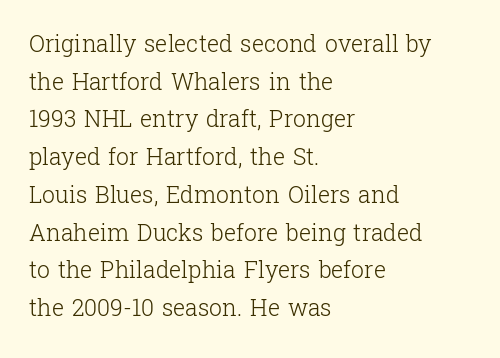
The image shows 23 px text type, upright; set left-aligned, normal line spacing (1.64x), normal letter spacing, not underlined.
